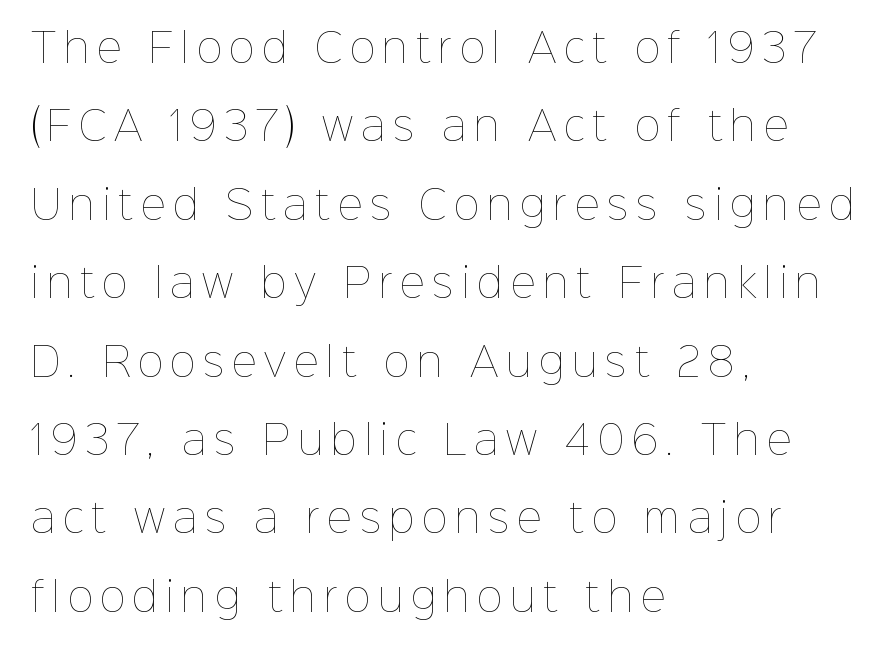
Q: Is the text bold? A: No.
Q: Is the text italic (slanted)? A: No, it is upright.
Q: Is the text underlined? A: No.
Q: How is the paragraph aligned? A: Left-aligned.
Q: Is the spacing between letters normal or unusually wide? A: Unusually wide.
Q: Is the spacing between lines tight, normal or loose? A: Loose.
Q: Width (condensed, normal, or wide)? A: Normal.
Q: Stroke contrast? A: Low.
Q: x-height? A: Medium.
Q: Monospaced? A: No.
